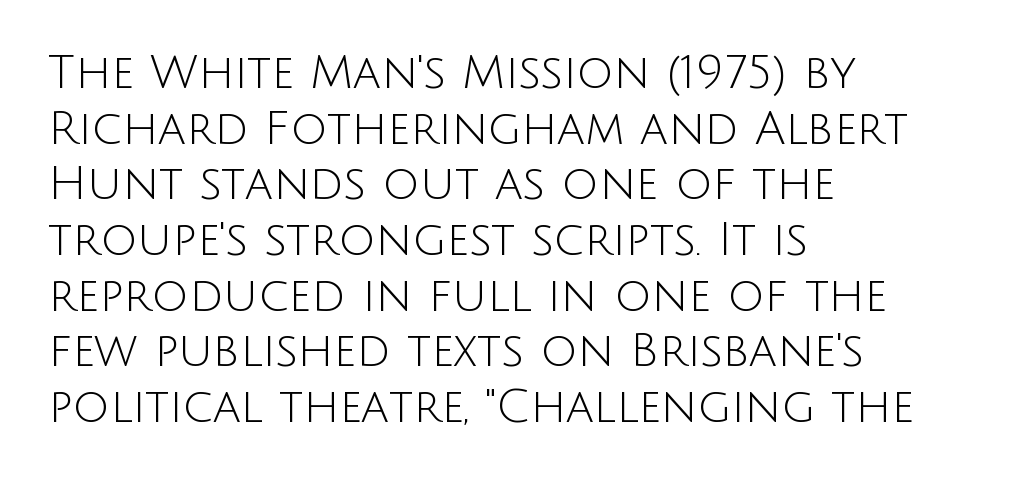
{"serif": "no", "italic": "no", "bold": "no", "weight": "light", "width": "normal", "stroke_contrast": "low", "x_height": "large", "monospaced": "no", "underline": "no", "align": "left", "line_spacing_ratio": 1.21, "letter_spacing": "normal", "letter_spacing_em": 0.0, "glyph_px": 46}
